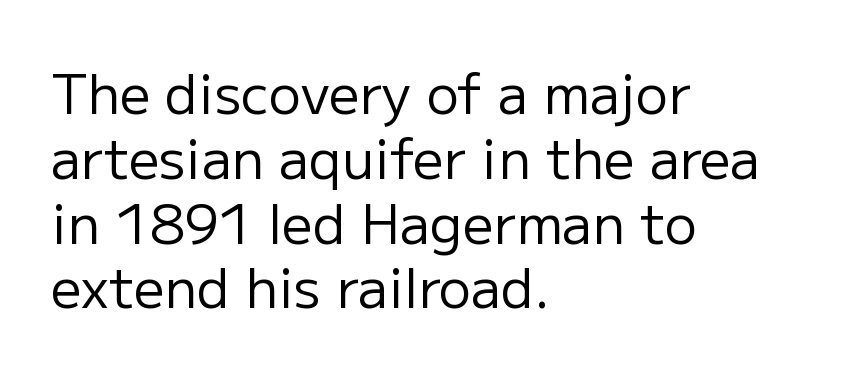
Do the letters lean? They stand straight. Unlike a traditional serif, this face leaves its strokes unadorned. Lines of text with bare space underneath. Tracking value appears to be zero — textbook default spacing.
